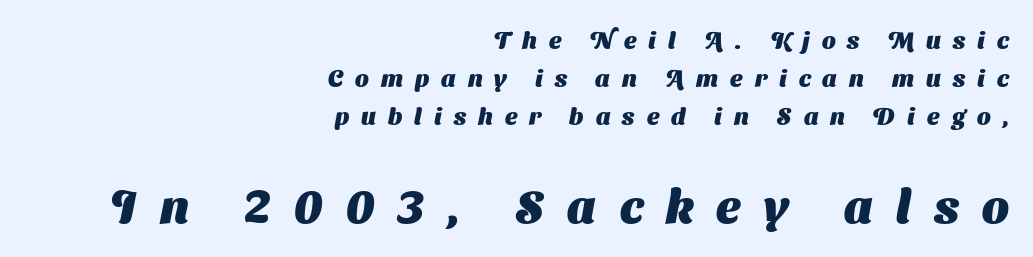
The image shows 47 px heavy sans-serif type; set right-aligned, normal line spacing (1.58x), unusually wide letter spacing (+0.5 em), not underlined; the second (bottom) block is 1.96x larger; medium stroke contrast and a medium x-height.
